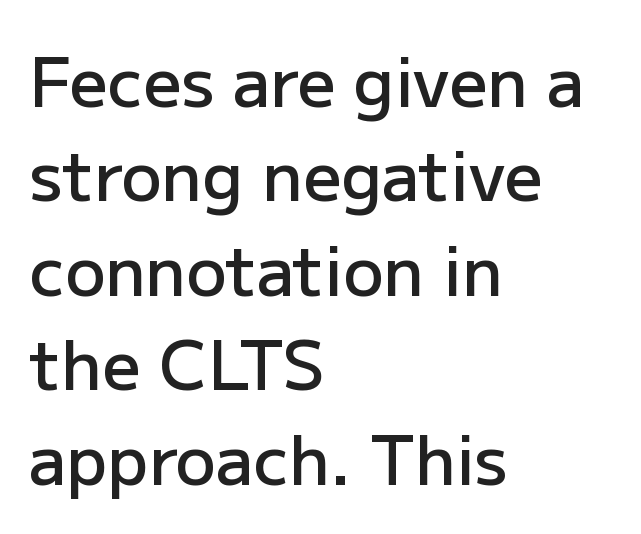
{"serif": "no", "italic": "no", "bold": "semi", "weight": "semibold", "width": "normal", "stroke_contrast": "low", "x_height": "medium", "monospaced": "no", "underline": "no", "align": "left", "line_spacing": "normal", "line_spacing_ratio": 1.41, "letter_spacing": "normal", "letter_spacing_em": 0.0, "glyph_px": 67}
